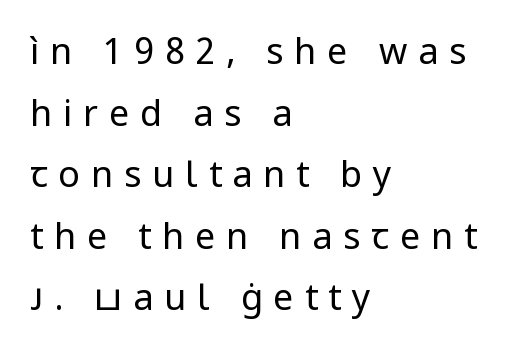
The image shows 36 px regular-weight sans-serif type, upright; set left-aligned, line spacing 1.71x, unusually wide letter spacing (+0.3 em), not underlined; low stroke contrast and a medium x-height.
